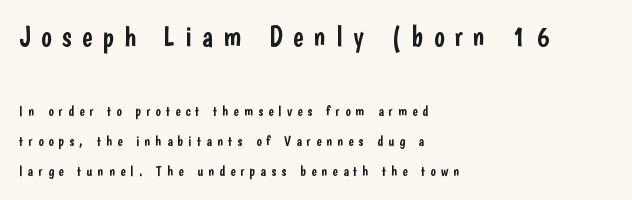
Q: Is the text italic (slanted)? A: No, it is upright.
Q: Is the typeface a serif or a sans-serif typeface? A: Sans-serif.
Q: Is the text underlined? A: No.
Q: How is the paragraph aligned? A: Left-aligned.
Q: Is the spacing between letters normal or unusually wide? A: Unusually wide.
Q: Is the spacing between lines tight, normal or loose? A: Loose.
Q: Which block of text is set in a larger size, the first (top) or the second (bottom)? A: The first (top) one.
Q: Width (condensed, normal, or wide)? A: Condensed.
Q: Stroke contrast? A: Low.
Q: x-height? A: Medium.
Q: Monospaced? A: No.
